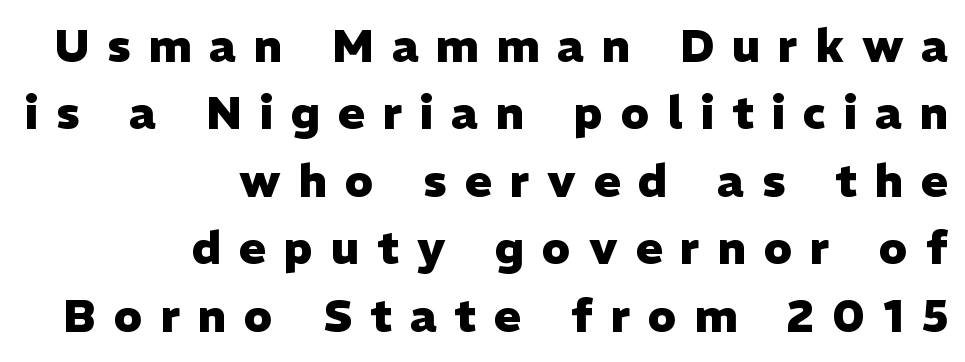
Each row of text sits above clean, open space. Evenly set lines give the paragraph a standard silhouette. A typesetter would call this proportional, since set widths differ per character. Where is the straight margin? On the right. Short note: letters widely spaced. Italic? Not at all — the glyphs are vertical.
